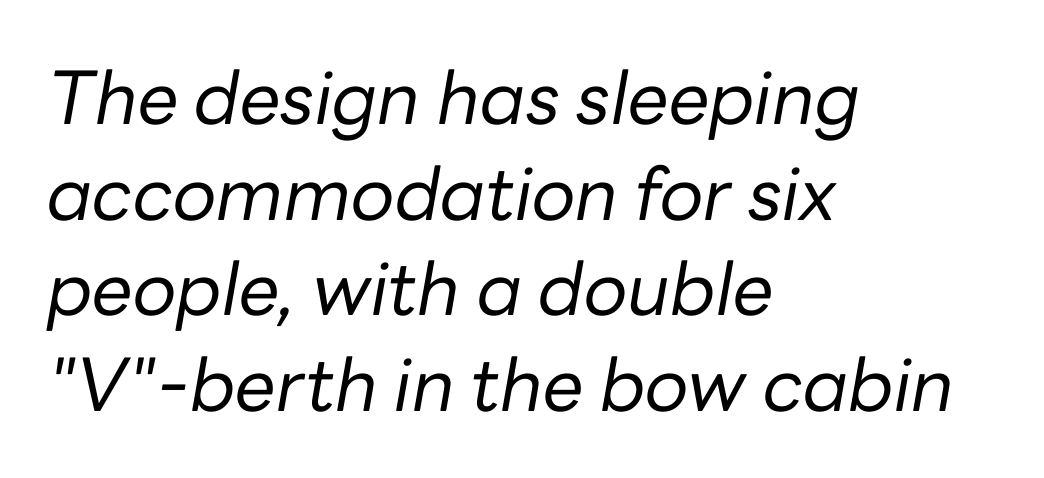
The image shows 73 px regular-weight type, italic (leaning right); set left-aligned, normal line spacing (1.31x), normal letter spacing, not underlined; low stroke contrast and a medium x-height.
